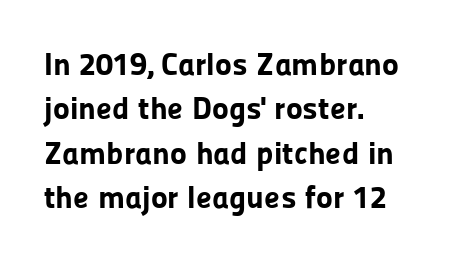
{"serif": "no", "italic": "no", "bold": "yes", "weight": "bold", "width": "normal", "stroke_contrast": "low", "x_height": "medium", "monospaced": "no", "underline": "no", "align": "left", "line_spacing": "normal", "line_spacing_ratio": 1.39, "letter_spacing": "normal", "letter_spacing_em": 0.0, "glyph_px": 32}
